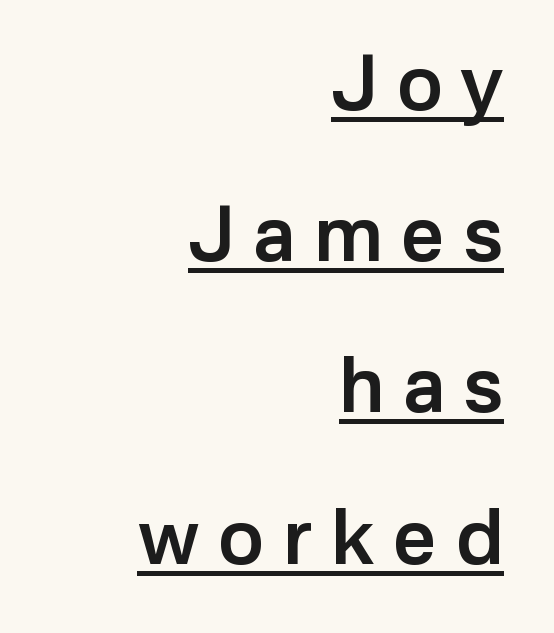
The image shows 76 px semibold sans-serif type, upright; set right-aligned, loose line spacing (1.99x), unusually wide letter spacing (+0.25 em), underlined; low stroke contrast and a medium x-height.
